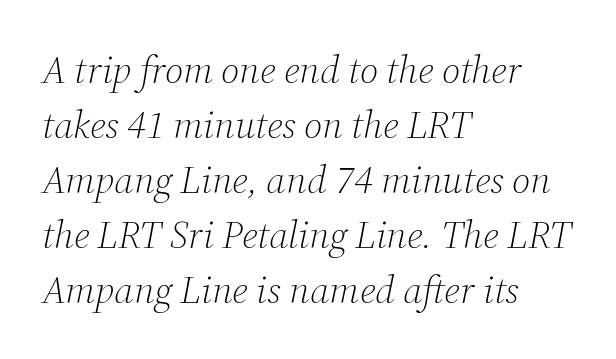
The image shows 39 px light serif type, italic (leaning right); set left-aligned, normal line spacing (1.41x), normal letter spacing, not underlined; medium stroke contrast and a medium x-height.
